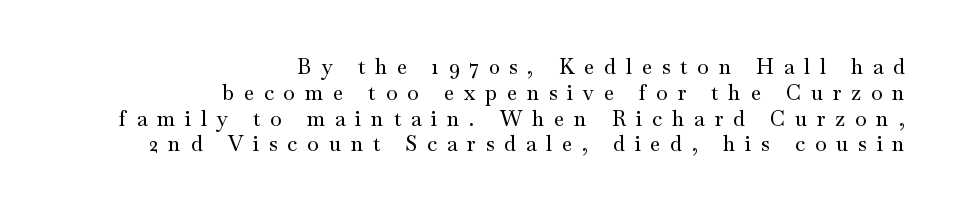
{"italic": "no", "underline": "no", "align": "right", "line_spacing_ratio": 1.23, "letter_spacing": "wide", "letter_spacing_em": 0.47, "glyph_px": 21}
